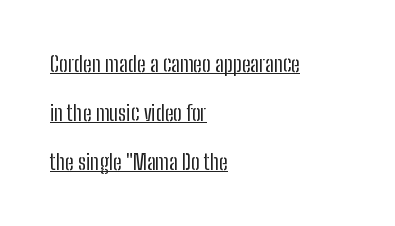
The image shows 22 px text type, upright; set left-aligned, loose line spacing (2.23x), normal letter spacing, underlined.
